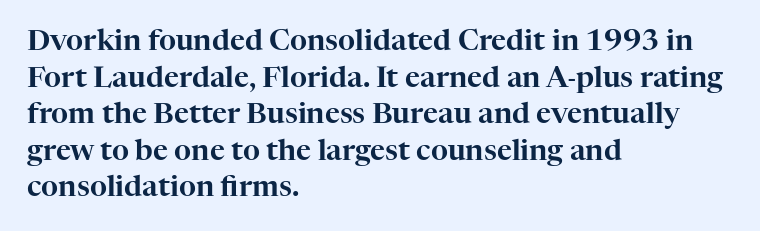
Quick note: interline space is typical. Casual observation: everything's shoved over to the left. The face used here is proportionally spaced, like ordinary book or web type. This sample uses plain, unmodified letter spacing. The letters stand upright; this is a roman face.
